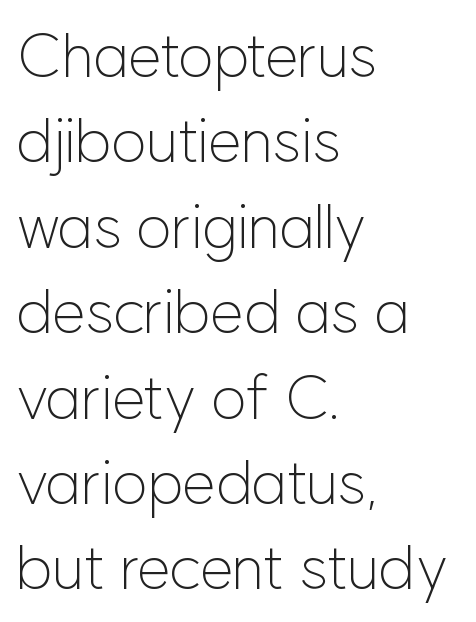
{"serif": "no", "italic": "no", "bold": "no", "weight": "light", "width": "normal", "stroke_contrast": "low", "x_height": "medium", "monospaced": "no", "underline": "no", "align": "left", "line_spacing": "normal", "line_spacing_ratio": 1.4, "letter_spacing": "normal", "letter_spacing_em": 0.0, "glyph_px": 61}
